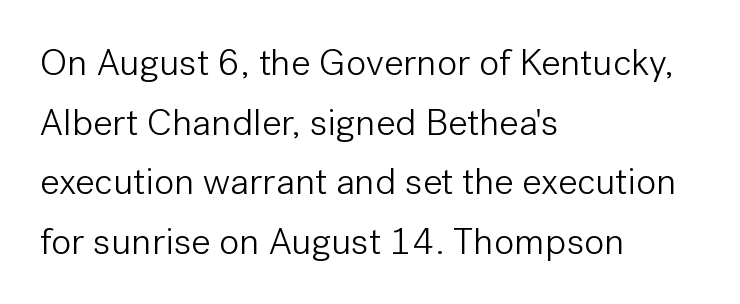
The face used here is proportionally spaced, like ordinary book or web type. The strokes are not fattened; the text isn't bold. The letterforms sit shoulder to shoulder at normal distance. Line beginnings align vertically; line endings do not. Italic: no, the glyphs are upright roman. Interline gaps are of average width in this sample.
